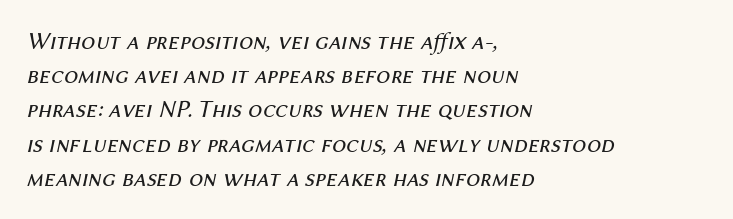
Q: Is the text bold? A: No.
Q: Is the text italic (slanted)? A: Yes, it leans right by about 12 degrees.
Q: Is the text underlined? A: No.
Q: How is the paragraph aligned? A: Left-aligned.
Q: Is the spacing between letters normal or unusually wide? A: Normal.
Q: Is the spacing between lines tight, normal or loose? A: Normal.
